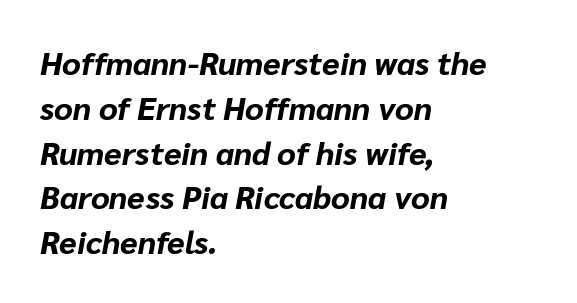
No word sits above an underline. These lines stack with their left ends in a neat column. The letters sit at their default tracking, neither squeezed nor spread. The passage shown is typed in a proportional face where columns would drift.
